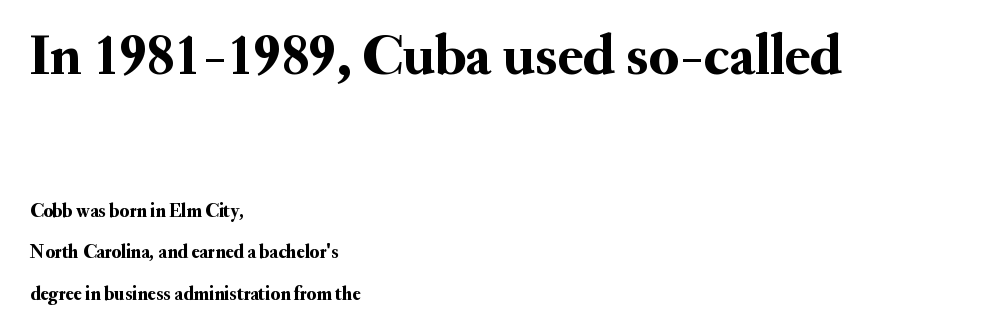
Q: Is the text italic (slanted)? A: No, it is upright.
Q: Is the typeface a serif or a sans-serif typeface? A: Serif.
Q: Is the text underlined? A: No.
Q: How is the paragraph aligned? A: Left-aligned.
Q: Is the spacing between letters normal or unusually wide? A: Normal.
Q: Is the spacing between lines tight, normal or loose? A: Loose.
Q: Which block of text is set in a larger size, the first (top) or the second (bottom)? A: The first (top) one.
Q: Width (condensed, normal, or wide)? A: Normal.
Q: Stroke contrast? A: Medium.
Q: x-height? A: Small.
Q: Monospaced? A: No.
